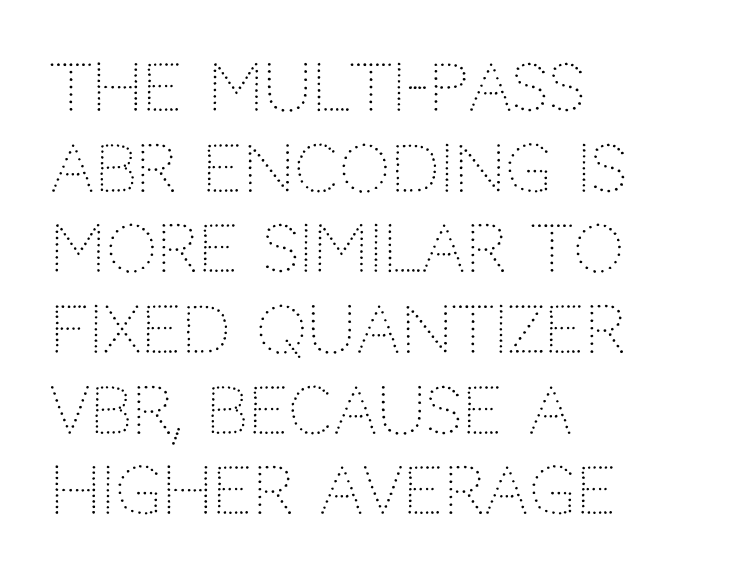
Compared with a centered layout, this one pins lines to the left instead. The rendering shows plain stroke endings on the letterforms — a sans-serif design. Posture: straight, roman, zero tilt. The rendering keeps characters at their native spacing. Heaviness? Minimal to ordinary, like unemphasized prose.
